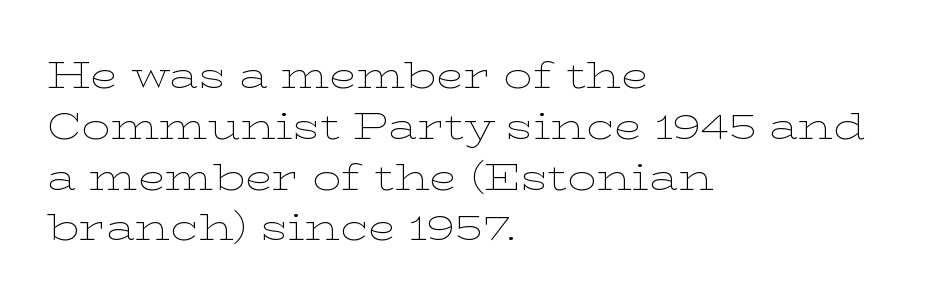
Q: Is the text bold? A: No.
Q: Is the text italic (slanted)? A: No, it is upright.
Q: Is the typeface a serif or a sans-serif typeface? A: Serif.
Q: Is the text underlined? A: No.
Q: How is the paragraph aligned? A: Left-aligned.
Q: Is the spacing between letters normal or unusually wide? A: Normal.
Q: Is the spacing between lines tight, normal or loose? A: Normal.
Q: Width (condensed, normal, or wide)? A: Wide.
Q: Stroke contrast? A: Low.
Q: x-height? A: Medium.
Q: Monospaced? A: No.
